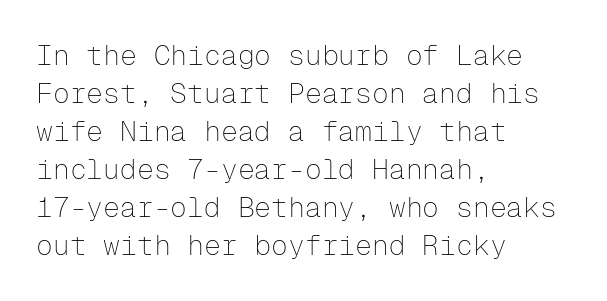
Q: Is the text bold? A: No.
Q: Is the text italic (slanted)? A: No, it is upright.
Q: Is the typeface a serif or a sans-serif typeface? A: Sans-serif.
Q: Is the text underlined? A: No.
Q: How is the paragraph aligned? A: Left-aligned.
Q: Is the spacing between letters normal or unusually wide? A: Normal.
Q: Is the spacing between lines tight, normal or loose? A: Normal.
Q: Width (condensed, normal, or wide)? A: Normal.
Q: Stroke contrast? A: Low.
Q: x-height? A: Medium.
Q: Monospaced? A: Yes.
